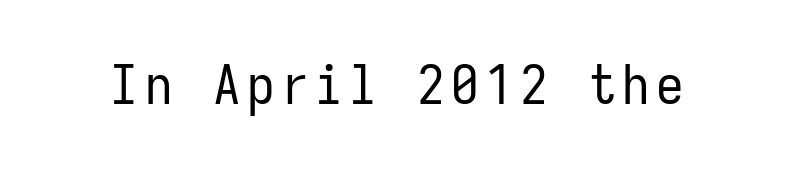
{"serif": "no", "italic": "no", "bold": "no", "weight": "regular", "width": "condensed", "stroke_contrast": "low", "x_height": "medium", "monospaced": "yes", "underline": "no", "glyph_px": 55}
